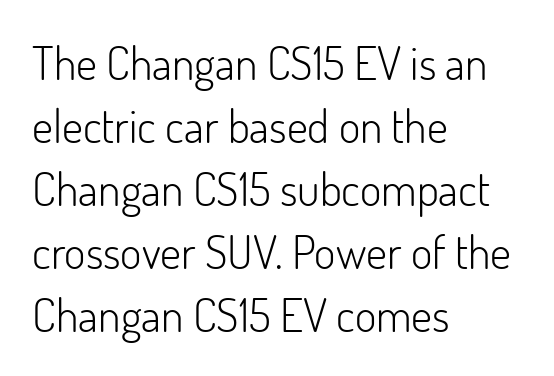
{"serif": "no", "italic": "no", "bold": "no", "weight": "light", "width": "normal", "stroke_contrast": "low", "x_height": "small", "monospaced": "no", "underline": "no", "align": "left", "line_spacing": "normal", "line_spacing_ratio": 1.37, "letter_spacing": "normal", "letter_spacing_em": 0.0, "glyph_px": 46}
